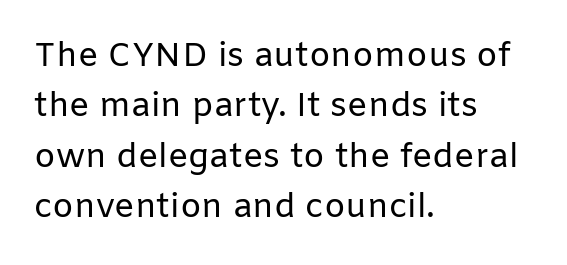
The image shows 34 px regular-weight sans-serif type, upright; set left-aligned, normal line spacing (1.48x), normal letter spacing, not underlined; low stroke contrast and a medium x-height.
